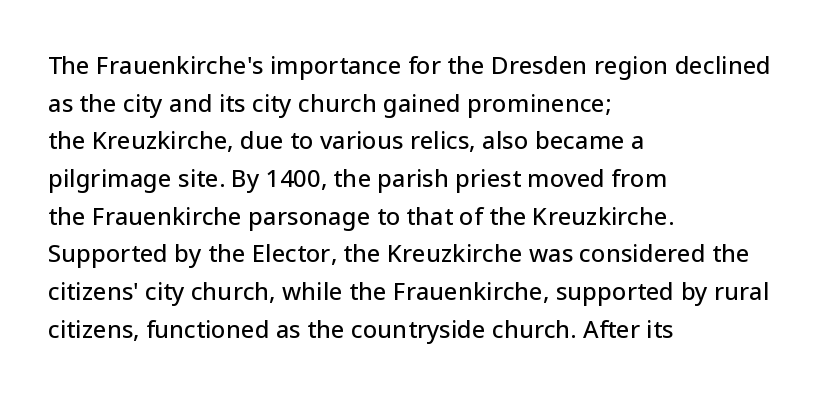
Students, observe: this is what conventionally led text looks like. When letters stand straight like this, we call the style roman or upright. Horizontally, the lines are justified to the leading edge only. The type is set solid horizontally, with unmodified tracking. The baseline area is clear.
